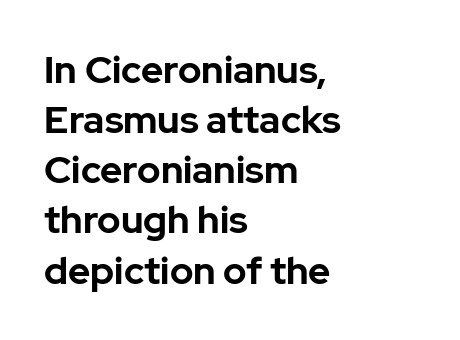
{"serif": "no", "italic": "no", "bold": "yes", "weight": "bold", "width": "normal", "stroke_contrast": "low", "x_height": "medium", "monospaced": "no", "underline": "no", "align": "left", "line_spacing": "normal", "line_spacing_ratio": 1.32, "letter_spacing": "normal", "letter_spacing_em": 0.0, "glyph_px": 38}
